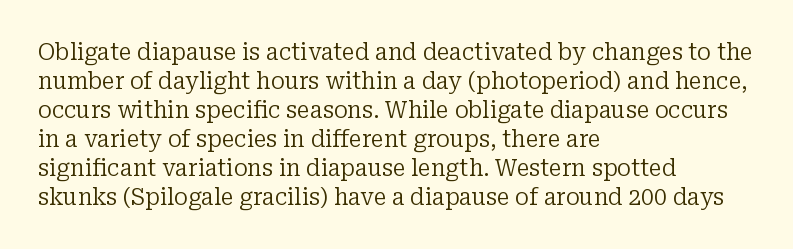
The image shows 23 px text type, upright; set left-aligned, normal line spacing (1.26x), normal letter spacing, not underlined.
